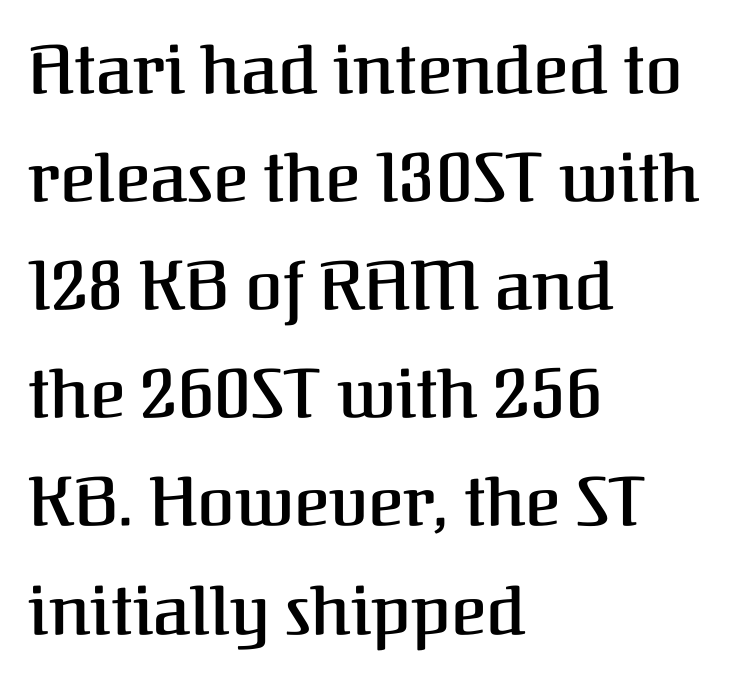
{"serif": "yes", "italic": "no", "bold": "semi", "weight": "semibold", "width": "normal", "stroke_contrast": "medium", "x_height": "medium", "monospaced": "no", "underline": "no", "align": "left", "line_spacing": "normal", "line_spacing_ratio": 1.59, "letter_spacing": "normal", "letter_spacing_em": 0.0, "glyph_px": 68}
